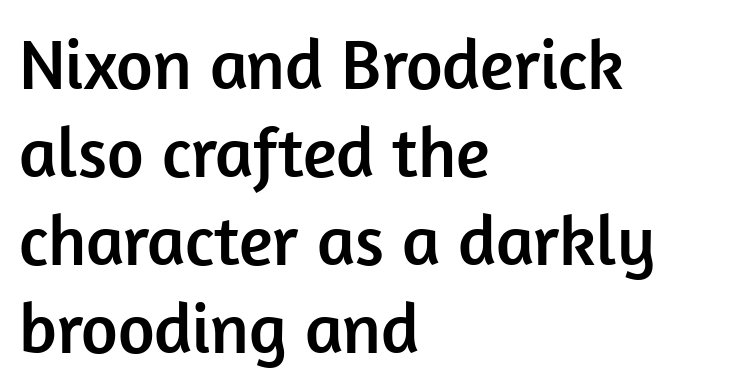
Q: Is the text italic (slanted)? A: No, it is upright.
Q: Is the typeface a serif or a sans-serif typeface? A: Sans-serif.
Q: Is the text underlined? A: No.
Q: How is the paragraph aligned? A: Left-aligned.
Q: Is the spacing between letters normal or unusually wide? A: Normal.
Q: Width (condensed, normal, or wide)? A: Normal.
Q: Stroke contrast? A: Low.
Q: x-height? A: Medium.
Q: Monospaced? A: No.
